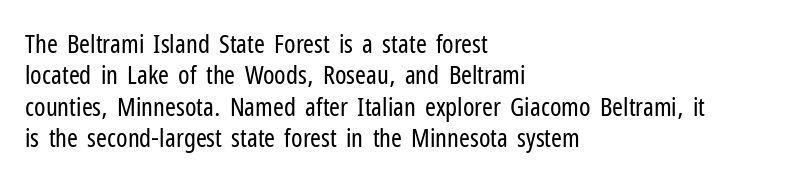
What stands out about the letter spacing? Nothing — it is the standard amount. The rendering anchors every line to the left-hand side. A light-to-regular cut is what we see here. Ordinary non-slanted type is in use.
